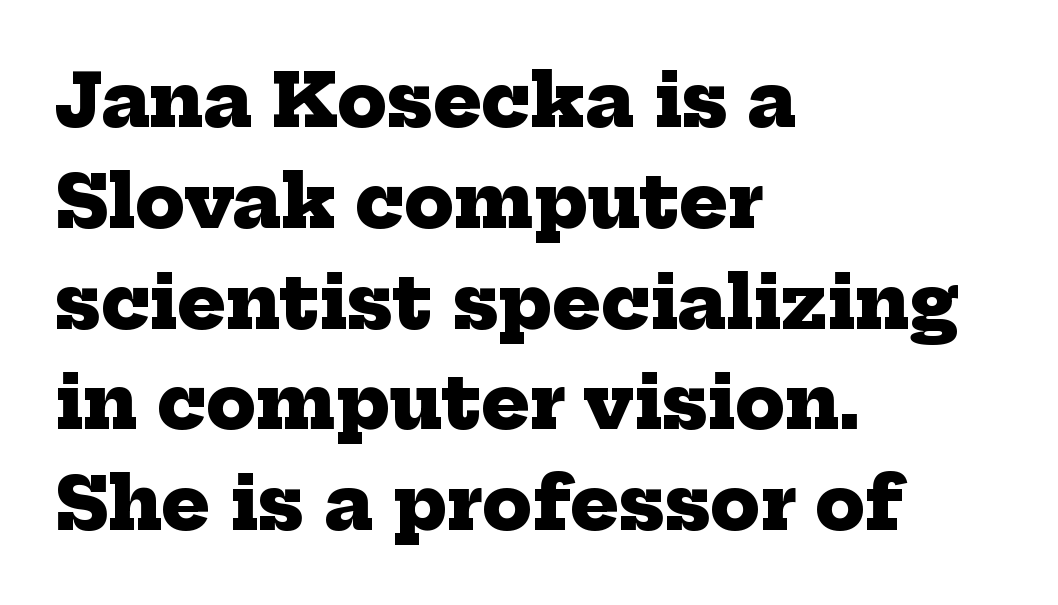
Spacing verdict: proportional, widths tailored to each character. Check the space under the baseline: it is left empty. Where is the straight margin? On the left. Regarding serifs, this sample has them. Inter-character spacing is left at the font's built-in metrics.
